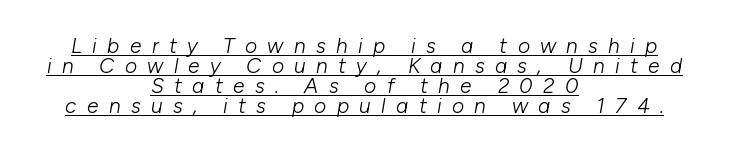
Q: Is the text bold? A: No.
Q: Is the text italic (slanted)? A: Yes, it leans right by about 10 degrees.
Q: Is the text underlined? A: Yes.
Q: How is the paragraph aligned? A: Centered.
Q: Is the spacing between letters normal or unusually wide? A: Unusually wide.
Q: Is the spacing between lines tight, normal or loose? A: Tight.
